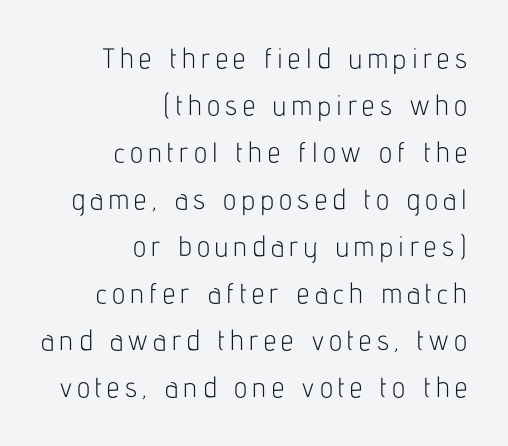
{"serif": "no", "italic": "no", "bold": "no", "weight": "light", "width": "condensed", "stroke_contrast": "low", "x_height": "medium", "monospaced": "no", "underline": "no", "align": "right", "line_spacing": "normal", "line_spacing_ratio": 1.68, "glyph_px": 28}
